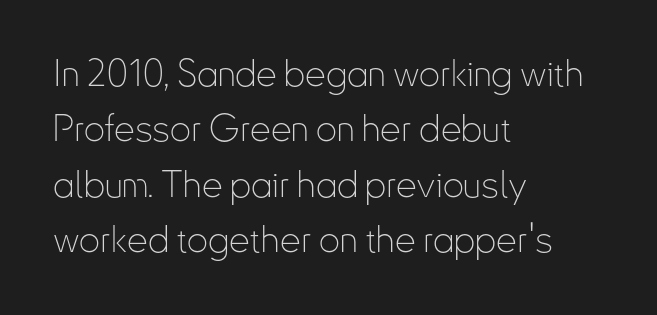
Each letter keeps its own natural width here, so spacing adapts to shape. Heaviness? Minimal to ordinary, like unemphasized prose. This sample uses an upright cut, with every glyph sitting square on the baseline. In CSS terms this would be text-align: left.
